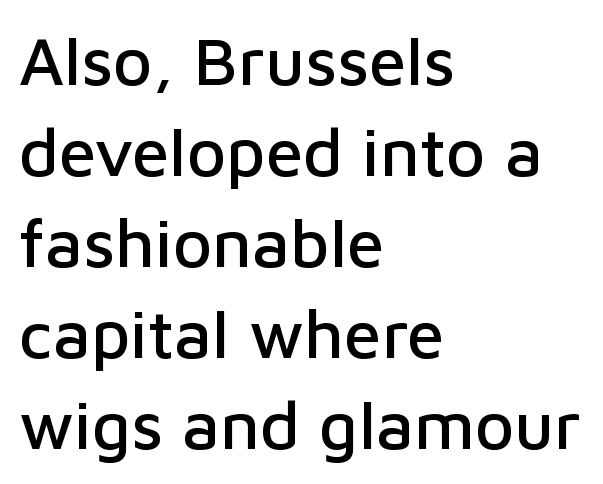
The image shows 68 px sans-serif type, upright; set left-aligned, normal line spacing (1.34x), normal letter spacing, not underlined; low stroke contrast and a medium x-height.
